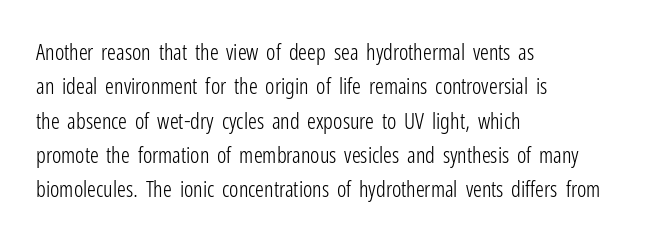
The image shows 22 px text type, upright; set left-aligned, normal line spacing (1.56x), normal letter spacing, not underlined.
